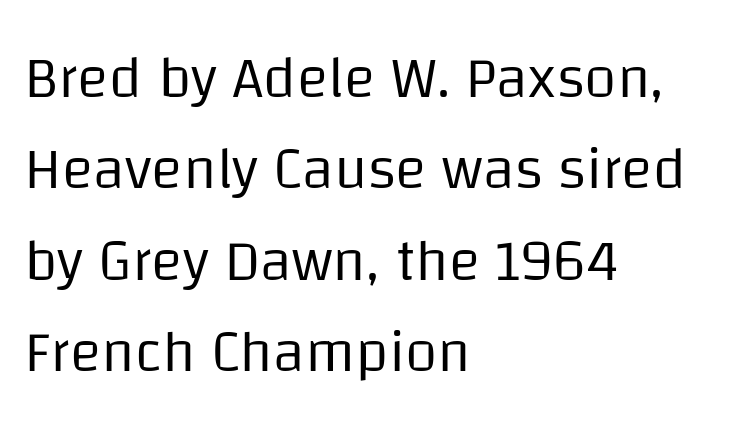
{"serif": "no", "italic": "no", "bold": "no", "weight": "regular", "width": "normal", "stroke_contrast": "low", "x_height": "large", "monospaced": "no", "underline": "no", "align": "left", "line_spacing": "normal", "line_spacing_ratio": 1.55, "letter_spacing": "normal", "letter_spacing_em": 0.0, "glyph_px": 59}
